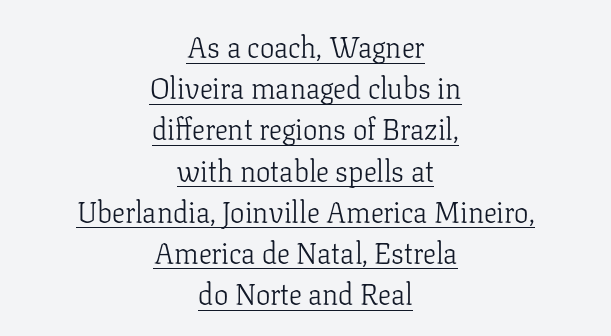
Ascenders rise straight up at ninety degrees. The string is rendered with underlining switched on. The line-height multiplier appears to be the usual default. The text was rendered using a seriffed face with decorative stroke endings.
